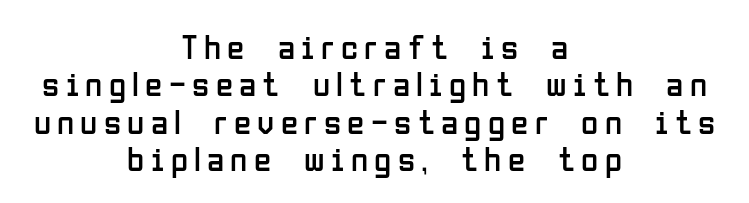
{"serif": "no", "italic": "no", "bold": "no", "weight": "regular", "width": "condensed", "stroke_contrast": "low", "x_height": "medium", "monospaced": "no", "underline": "no", "align": "center", "line_spacing": "tight", "line_spacing_ratio": 1.07, "glyph_px": 35}
